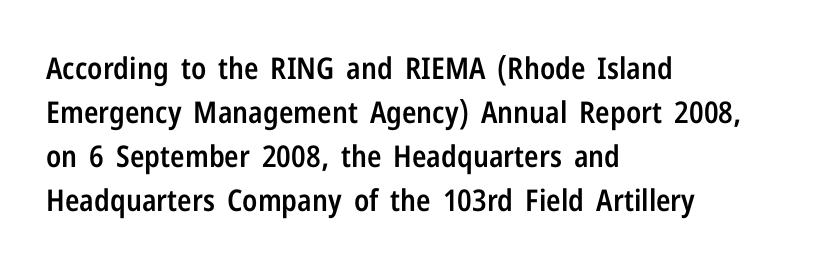
{"serif": "no", "italic": "no", "bold": "semi", "weight": "semibold", "width": "condensed", "stroke_contrast": "low", "x_height": "medium", "monospaced": "no", "underline": "no", "align": "left", "line_spacing": "normal", "line_spacing_ratio": 1.47, "letter_spacing": "normal", "letter_spacing_em": 0.0, "glyph_px": 30}
